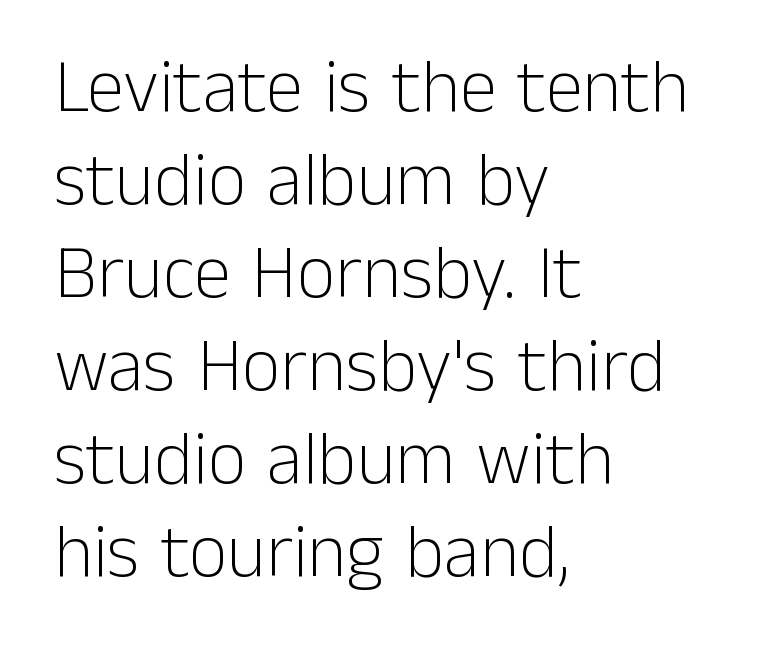
{"serif": "no", "italic": "no", "bold": "no", "weight": "light", "width": "normal", "stroke_contrast": "low", "x_height": "medium", "monospaced": "no", "underline": "no", "align": "left", "line_spacing_ratio": 1.24, "letter_spacing": "normal", "letter_spacing_em": 0.0, "glyph_px": 75}
